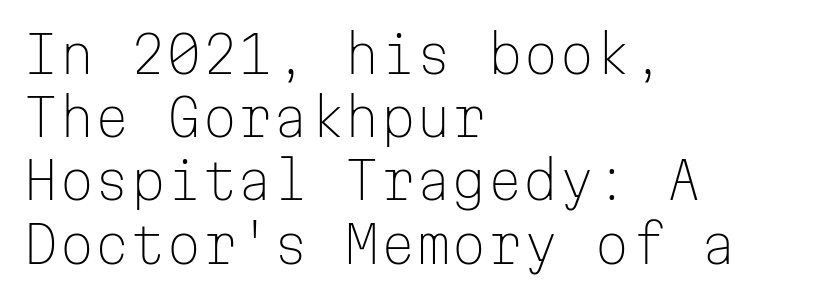
{"serif": "no", "italic": "no", "bold": "no", "weight": "light", "width": "normal", "stroke_contrast": "low", "x_height": "medium", "monospaced": "yes", "underline": "no", "align": "left", "line_spacing_ratio": 1.24, "letter_spacing": "normal", "letter_spacing_em": 0.0, "glyph_px": 51}
